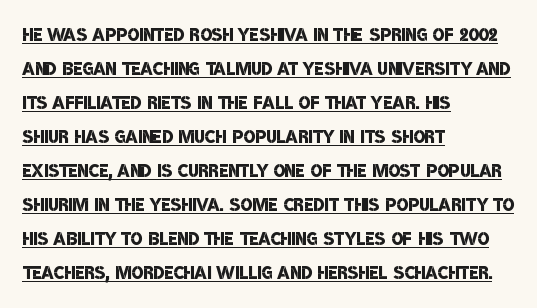
A bit beefed up — I'd call it semibold rather than bold. Here the glyphs are tracked normally, forming tight word shapes. The block of text has a typical density, with ordinary space between rows. This rendering uses left alignment, leaving the right contour irregular.
